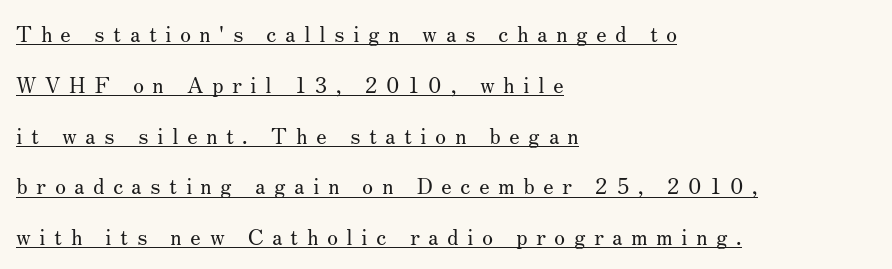
The image shows 22 px text type, upright; set left-aligned, loose line spacing (2.31x), unusually wide letter spacing (+0.39 em), underlined.
